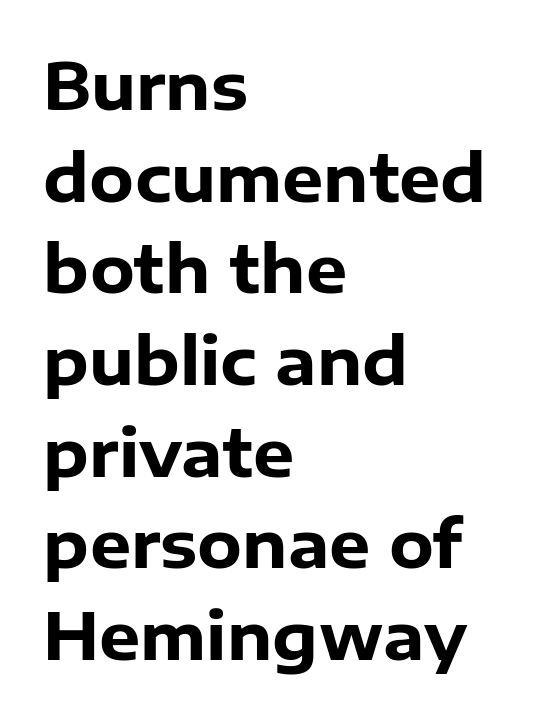
Q: Is the text bold? A: Yes.
Q: Is the text italic (slanted)? A: No, it is upright.
Q: Is the typeface a serif or a sans-serif typeface? A: Sans-serif.
Q: Is the text underlined? A: No.
Q: How is the paragraph aligned? A: Left-aligned.
Q: Is the spacing between letters normal or unusually wide? A: Normal.
Q: Is the spacing between lines tight, normal or loose? A: Normal.
Q: Width (condensed, normal, or wide)? A: Normal.
Q: Stroke contrast? A: Low.
Q: x-height? A: Medium.
Q: Monospaced? A: No.
